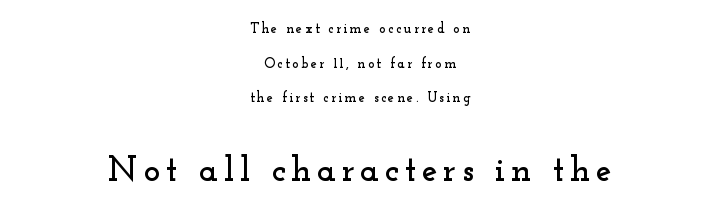
Q: Is the text italic (slanted)? A: No, it is upright.
Q: Is the typeface a serif or a sans-serif typeface? A: Serif.
Q: Is the text underlined? A: No.
Q: How is the paragraph aligned? A: Centered.
Q: Is the spacing between lines tight, normal or loose? A: Loose.
Q: Which block of text is set in a larger size, the first (top) or the second (bottom)? A: The second (bottom) one.
Q: Width (condensed, normal, or wide)? A: Wide.
Q: Stroke contrast? A: Low.
Q: x-height? A: Small.
Q: Monospaced? A: No.
